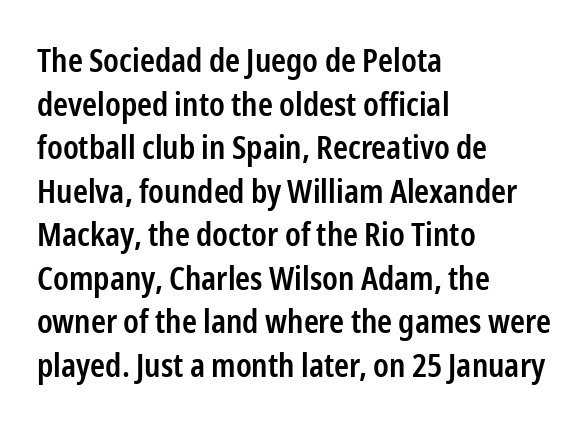
{"serif": "no", "italic": "no", "bold": "semi", "weight": "semibold", "width": "condensed", "stroke_contrast": "low", "x_height": "medium", "monospaced": "no", "underline": "no", "align": "left", "line_spacing": "normal", "line_spacing_ratio": 1.36, "letter_spacing": "normal", "letter_spacing_em": 0.0, "glyph_px": 32}
